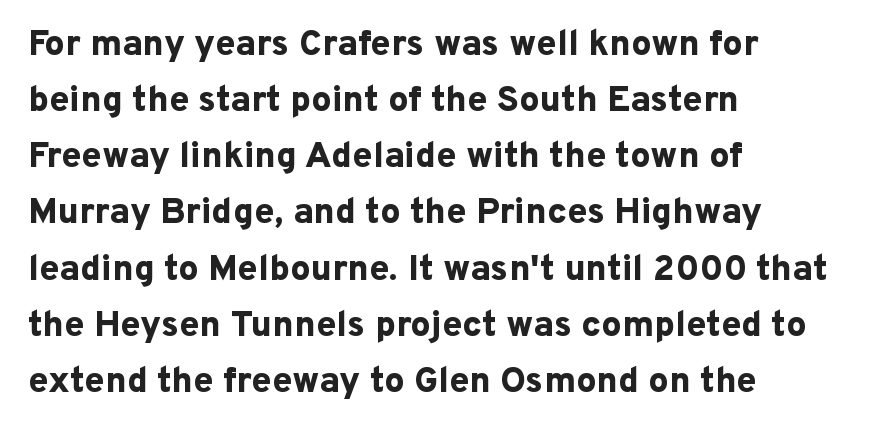
The image shows 36 px bold sans-serif type, upright; set left-aligned, normal line spacing (1.56x), normal letter spacing, not underlined; low stroke contrast and a medium x-height.
